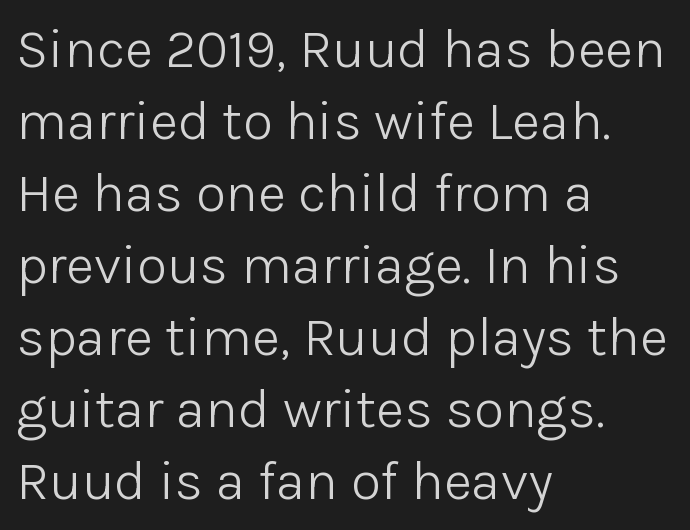
Nope, not italic — everything's standing straight. No word sits above an underline. Each letter keeps its own natural width here, so spacing adapts to shape. Line beginnings align vertically; line endings do not.
